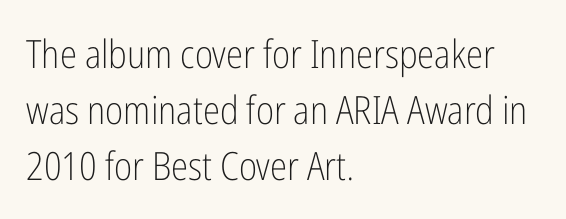
The typesetter chose a ragged-right arrangement here. Honestly, there is no underline to notice here at all. The text was rendered using a sans face with plain stroke endings. Evenly set lines give the paragraph a standard silhouette. The cut favours lightness, reaching ordinary text weight at its darkest.
